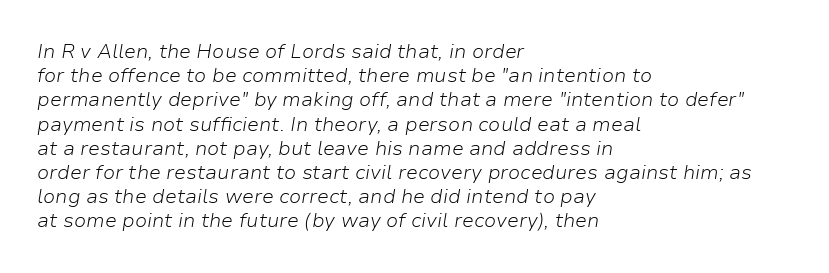
Stems and bowls with no extra thickness — not bold. Descenders hang freely into open space. Observe the lean: these are italic letterforms. A student would call this left alignment; a typographer would say flush left, rag right. There is no visible air inserted between adjacent glyphs.
